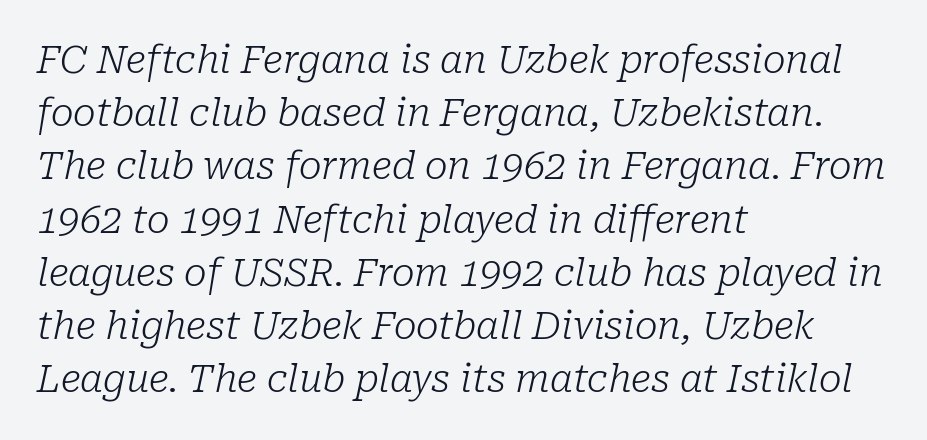
Q: Is the text bold? A: No.
Q: Is the text italic (slanted)? A: Yes, it leans right by about 10 degrees.
Q: Is the typeface a serif or a sans-serif typeface? A: Serif.
Q: Is the text underlined? A: No.
Q: How is the paragraph aligned? A: Left-aligned.
Q: Is the spacing between letters normal or unusually wide? A: Normal.
Q: Is the spacing between lines tight, normal or loose? A: Normal.
Q: Width (condensed, normal, or wide)? A: Normal.
Q: Stroke contrast? A: Low.
Q: x-height? A: Medium.
Q: Monospaced? A: No.
